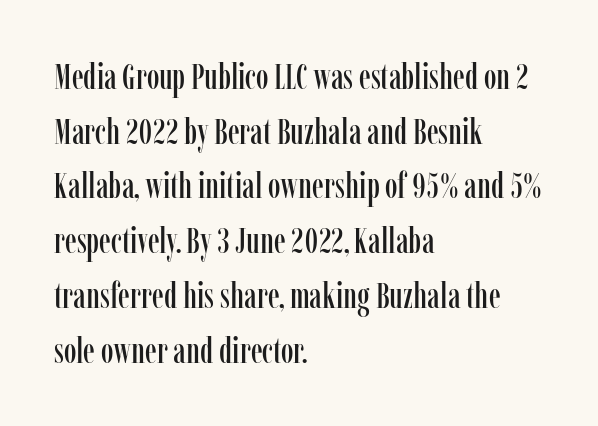
The image shows 36 px condensed serif type, upright; set left-aligned, normal line spacing (1.52x), normal letter spacing, not underlined; low stroke contrast and a medium x-height.
